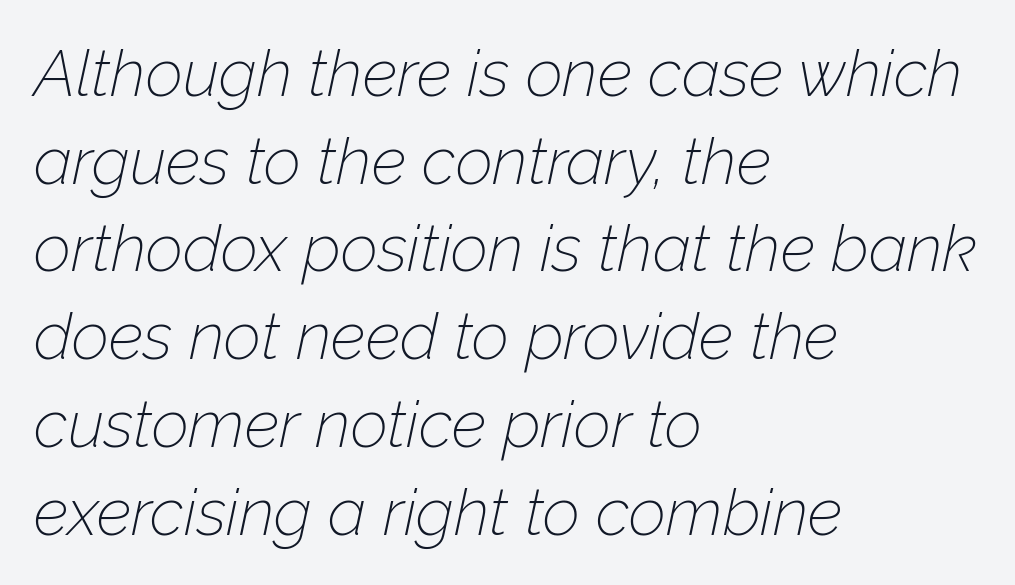
In terms of posture, this sample is oblique. In CSS terms this would be text-align: left. Regular leading. Glyph-to-glyph distance matches everyday printed text.
